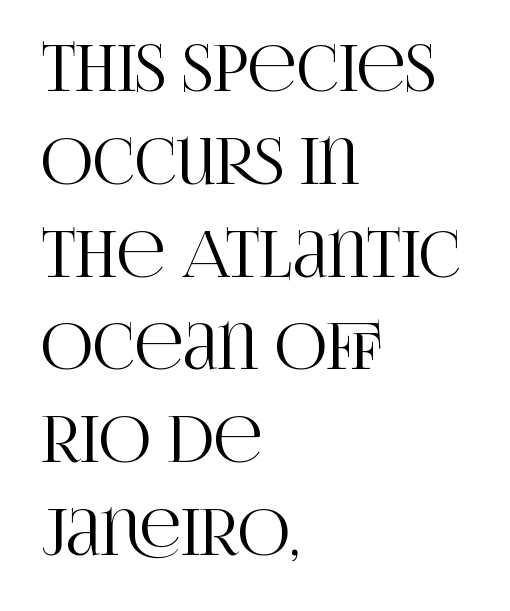
These lines are set flush left with a ragged right edge. What's the leading like? Ordinary, nothing unusual. This sample has the flowing, uneven cadence of proportional lettering. This rendering leaves character spacing at its baseline value. Glance below the letters and you will spot only blank space. The letters carry serifs — small finishing strokes at the ends of their stems.
